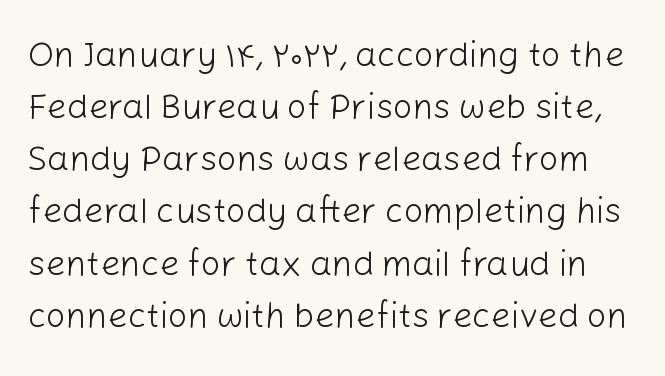
{"serif": "no", "italic": "no", "bold": "no", "weight": "light", "width": "normal", "stroke_contrast": "low", "x_height": "medium", "monospaced": "no", "underline": "no", "line_spacing": "normal", "line_spacing_ratio": 1.49, "letter_spacing": "normal", "letter_spacing_em": 0.0, "glyph_px": 35}
